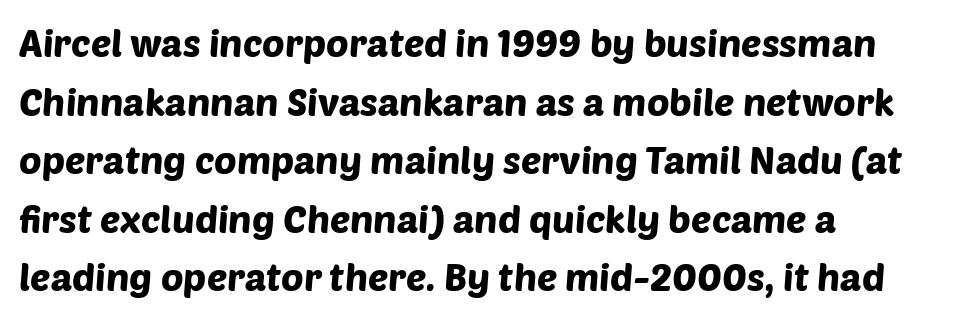
Q: Is the typeface a serif or a sans-serif typeface? A: Sans-serif.
Q: Is the text underlined? A: No.
Q: How is the paragraph aligned? A: Left-aligned.
Q: Is the spacing between letters normal or unusually wide? A: Normal.
Q: Is the spacing between lines tight, normal or loose? A: Normal.
Q: Width (condensed, normal, or wide)? A: Normal.
Q: Stroke contrast? A: Low.
Q: x-height? A: Large.
Q: Monospaced? A: No.
